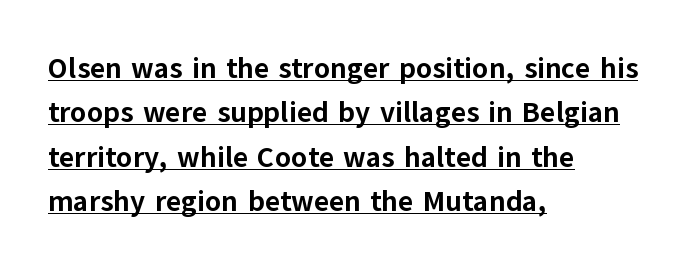
{"serif": "no", "italic": "no", "bold": "yes", "weight": "bold", "width": "normal", "stroke_contrast": "low", "x_height": "medium", "monospaced": "no", "underline": "yes", "align": "left", "line_spacing": "normal", "line_spacing_ratio": 1.53, "letter_spacing": "normal", "letter_spacing_em": 0.0, "glyph_px": 29}
